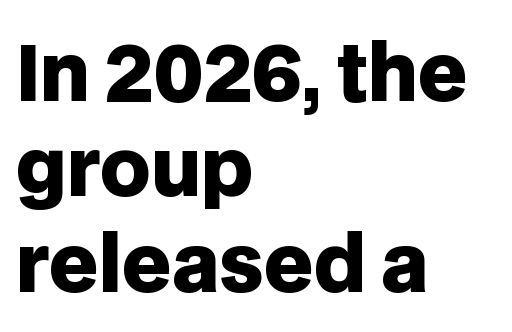
{"serif": "no", "italic": "no", "bold": "yes", "weight": "heavy", "width": "normal", "stroke_contrast": "low", "x_height": "large", "monospaced": "no", "underline": "no", "align": "left", "line_spacing_ratio": 1.24, "letter_spacing": "normal", "letter_spacing_em": 0.0, "glyph_px": 77}
